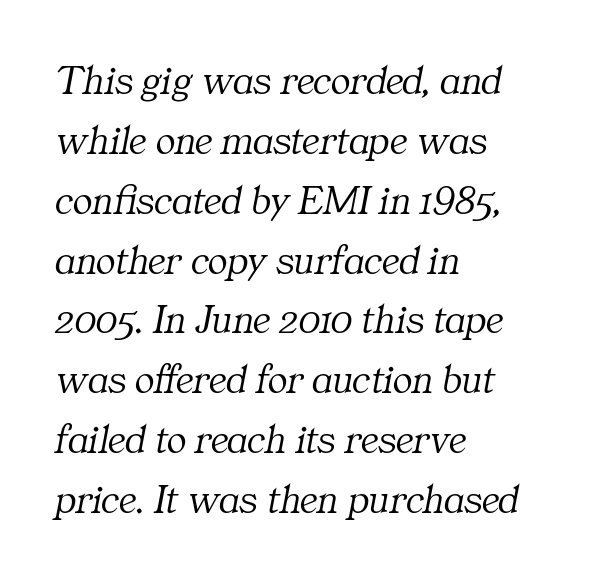
{"serif": "yes", "italic": "yes", "lean": "right", "slant_degrees": 11, "bold": "no", "weight": "light", "width": "normal", "stroke_contrast": "medium", "x_height": "medium", "monospaced": "no", "underline": "no", "align": "left", "line_spacing": "normal", "line_spacing_ratio": 1.46, "letter_spacing": "normal", "letter_spacing_em": 0.0, "glyph_px": 41}
